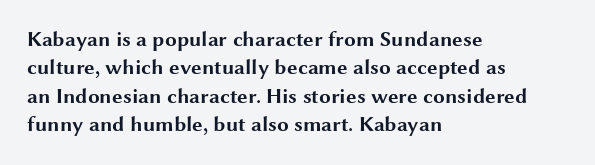
Q: Is the text bold? A: Yes.
Q: Is the text italic (slanted)? A: No, it is upright.
Q: Is the text underlined? A: No.
Q: How is the paragraph aligned? A: Left-aligned.
Q: Is the spacing between letters normal or unusually wide? A: Normal.
Q: Is the spacing between lines tight, normal or loose? A: Normal.
